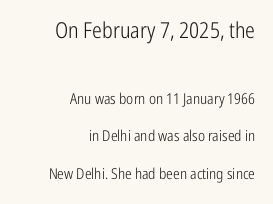
{"italic": "no", "bold": "no", "underline": "no", "align": "right", "line_spacing": "loose", "line_spacing_ratio": 2.48, "letter_spacing": "normal", "letter_spacing_em": 0.0, "larger_block": "first", "size_ratio": 1.47, "glyph_px": 22}
